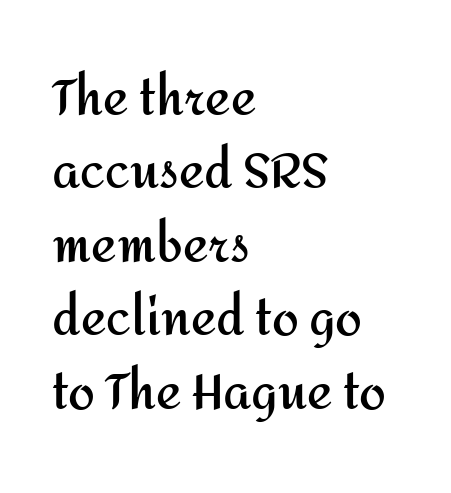
Q: Is the text bold? A: Yes.
Q: Is the text italic (slanted)? A: No, it is upright.
Q: Is the typeface a serif or a sans-serif typeface? A: Sans-serif.
Q: Is the text underlined? A: No.
Q: How is the paragraph aligned? A: Left-aligned.
Q: Is the spacing between letters normal or unusually wide? A: Normal.
Q: Is the spacing between lines tight, normal or loose? A: Normal.
Q: Width (condensed, normal, or wide)? A: Normal.
Q: Stroke contrast? A: Medium.
Q: x-height? A: Medium.
Q: Monospaced? A: No.
